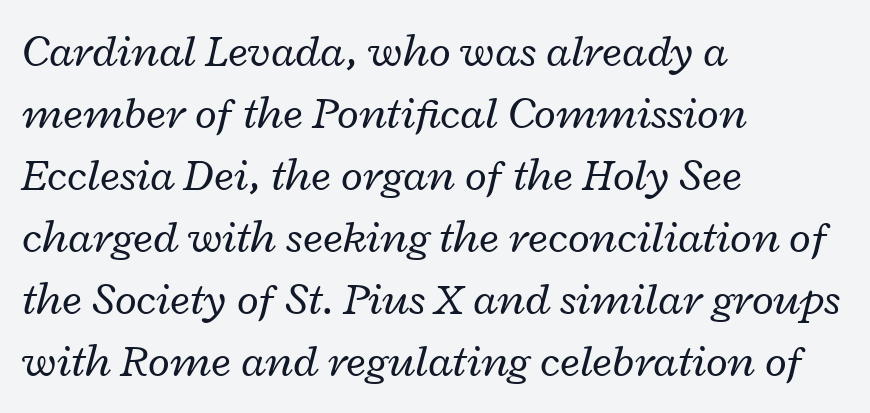
{"italic": "yes", "lean": "right", "slant_degrees": 12, "bold": "no", "weight": "regular", "width": "wide", "stroke_contrast": "low", "x_height": "medium", "monospaced": "no", "underline": "no", "align": "left", "line_spacing": "normal", "line_spacing_ratio": 1.38, "letter_spacing": "normal", "letter_spacing_em": 0.0, "glyph_px": 45}
